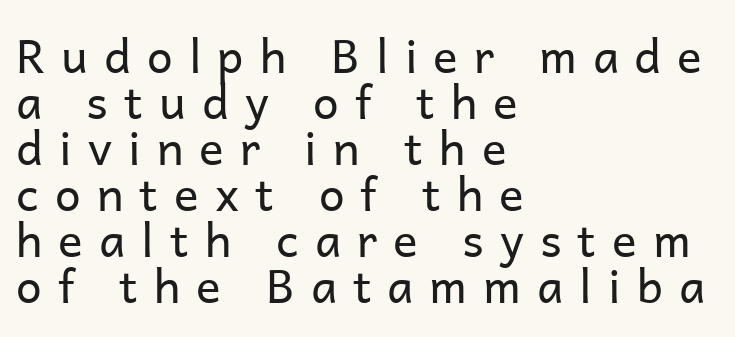
Q: Is the text bold? A: No.
Q: Is the text italic (slanted)? A: No, it is upright.
Q: Is the typeface a serif or a sans-serif typeface? A: Sans-serif.
Q: Is the text underlined? A: No.
Q: How is the paragraph aligned? A: Left-aligned.
Q: Is the spacing between letters normal or unusually wide? A: Unusually wide.
Q: Is the spacing between lines tight, normal or loose? A: Tight.
Q: Width (condensed, normal, or wide)? A: Normal.
Q: Stroke contrast? A: Low.
Q: x-height? A: Medium.
Q: Monospaced? A: No.
